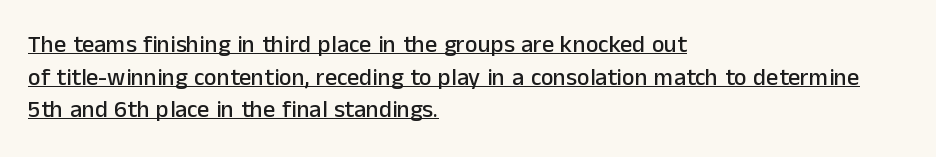
{"italic": "no", "underline": "yes", "align": "left", "line_spacing": "normal", "line_spacing_ratio": 1.36, "letter_spacing": "normal", "letter_spacing_em": 0.0, "glyph_px": 24}
